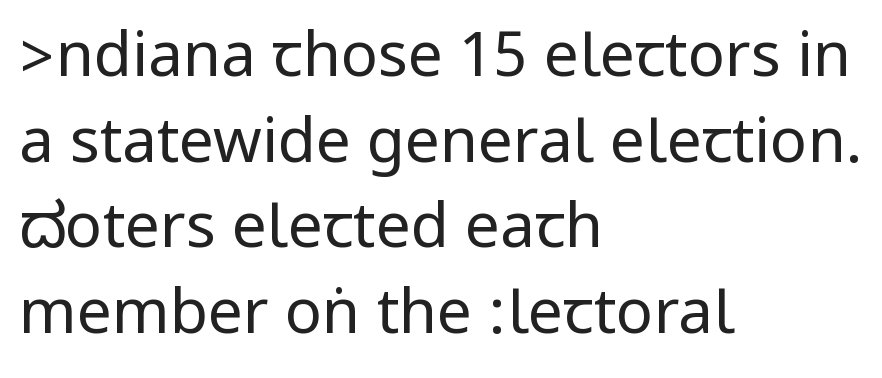
Q: Is the text bold? A: No.
Q: Is the text italic (slanted)? A: No, it is upright.
Q: Is the typeface a serif or a sans-serif typeface? A: Sans-serif.
Q: Is the text underlined? A: No.
Q: How is the paragraph aligned? A: Left-aligned.
Q: Is the spacing between letters normal or unusually wide? A: Normal.
Q: Is the spacing between lines tight, normal or loose? A: Normal.
Q: Width (condensed, normal, or wide)? A: Condensed.
Q: Stroke contrast? A: Low.
